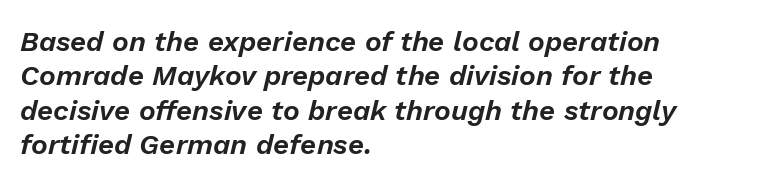
The image shows 28 px text type, italic (leaning right); set left-aligned, line spacing 1.23x, normal letter spacing, not underlined; low stroke contrast and a medium x-height.
